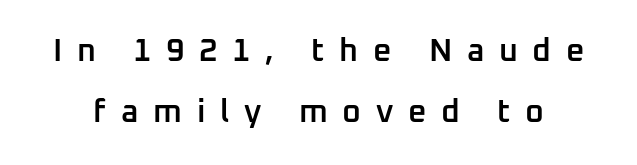
Compared with an ordinary text face, these strokes are moderately heavier — a semibold. If you drew a line through each stem, it would be perfectly vertical. Summary of vertical rhythm: relaxed, with wide interline spacing. In terms of letterspacing, this is a distinctly airy, spread setting. You could not count columns in this text — the font is proportionally spaced. Unlike a traditional serif, this face leaves its strokes unadorned.
